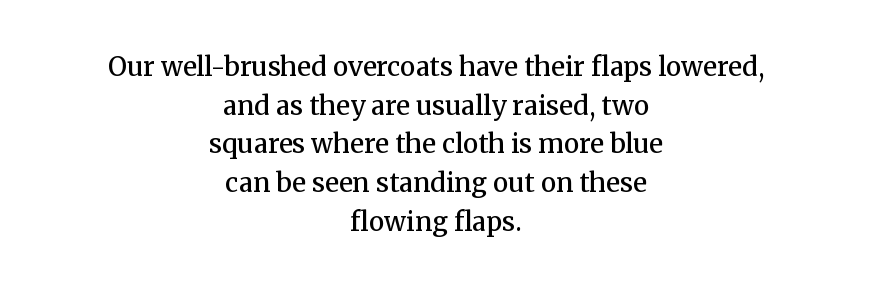
Q: Is the text bold? A: Semi-bold.
Q: Is the text italic (slanted)? A: No, it is upright.
Q: Is the text underlined? A: No.
Q: How is the paragraph aligned? A: Centered.
Q: Is the spacing between letters normal or unusually wide? A: Normal.
Q: Is the spacing between lines tight, normal or loose? A: Normal.
